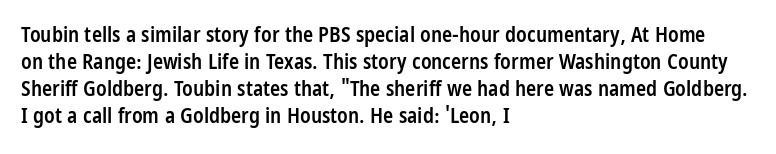
The image shows 21 px text type, upright; set left-aligned, normal line spacing (1.29x), normal letter spacing, not underlined.
